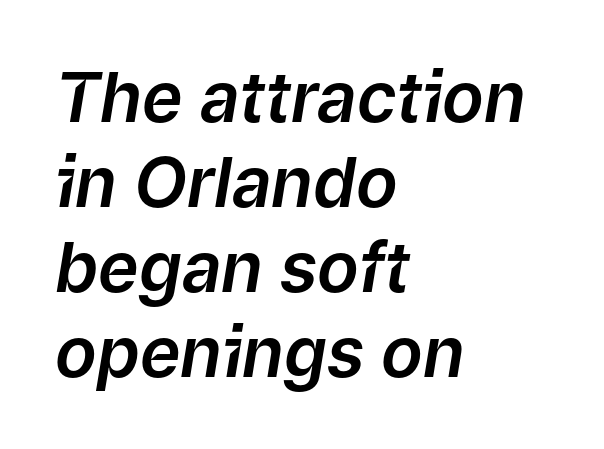
The rendering applies a slant to the glyphs. Honestly, there is no underline to notice here at all. Between one letter and the next there's only the usual sliver of space. Here the designer chose a conventional face with non-uniform glyph widths.
